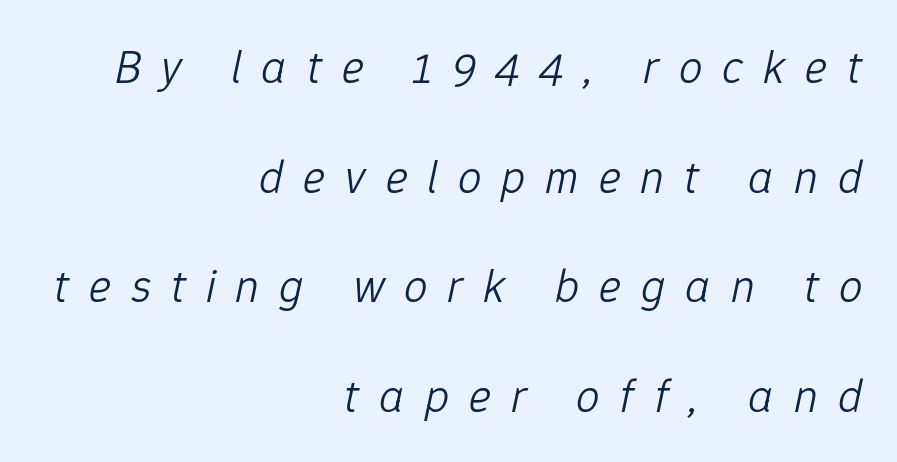
There is plenty of visible air inserted between adjacent glyphs. Rule under the text: the space is simply empty. Is the type slanted? Yes — the strokes lean at a clear angle. Rows of type keep a wide berth in the vertical direction. Proportional: the letters do not fall into vertical columns.
